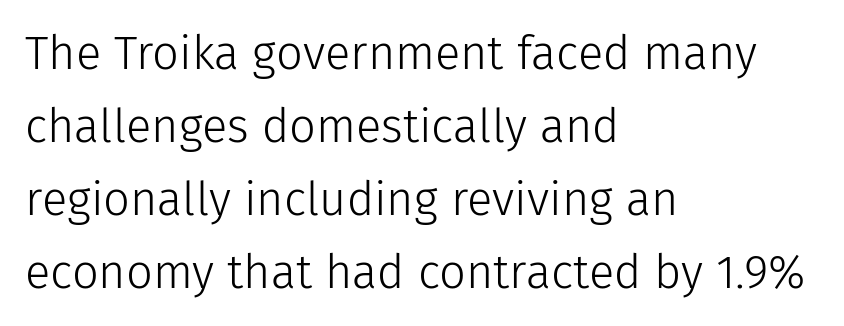
Q: Is the text bold? A: No.
Q: Is the text italic (slanted)? A: No, it is upright.
Q: Is the typeface a serif or a sans-serif typeface? A: Sans-serif.
Q: Is the text underlined? A: No.
Q: How is the paragraph aligned? A: Left-aligned.
Q: Is the spacing between letters normal or unusually wide? A: Normal.
Q: Is the spacing between lines tight, normal or loose? A: Normal.
Q: Width (condensed, normal, or wide)? A: Normal.
Q: Stroke contrast? A: Low.
Q: x-height? A: Medium.
Q: Monospaced? A: No.
